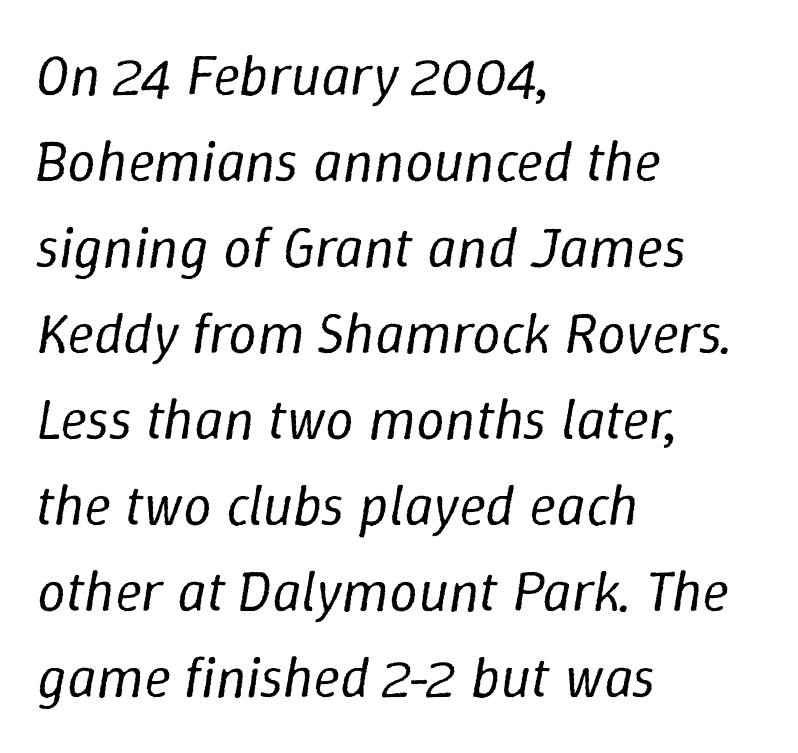
The image shows 57 px regular-weight type, italic (leaning right); set left-aligned, normal line spacing (1.51x), normal letter spacing, not underlined; low stroke contrast and a medium x-height.
